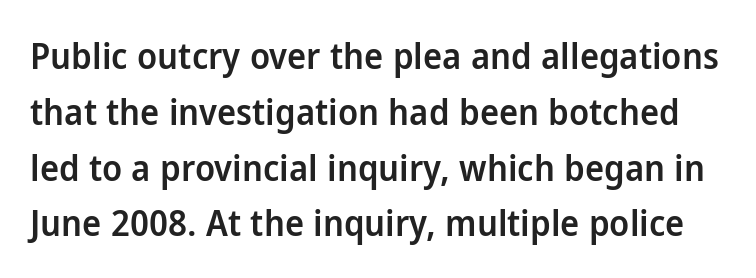
Between one letter and the next there's only the usual sliver of space. Stroke terminals: plain, sans-serif. These lines are rendered in a variable-pitch font. Check the space under the baseline: it is left empty. Italic? Not at all — the glyphs are vertical.
